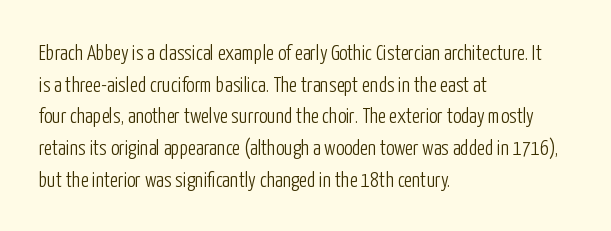
The image shows 21 px text type, upright; set left-aligned, normal line spacing (1.51x), normal letter spacing, not underlined.
